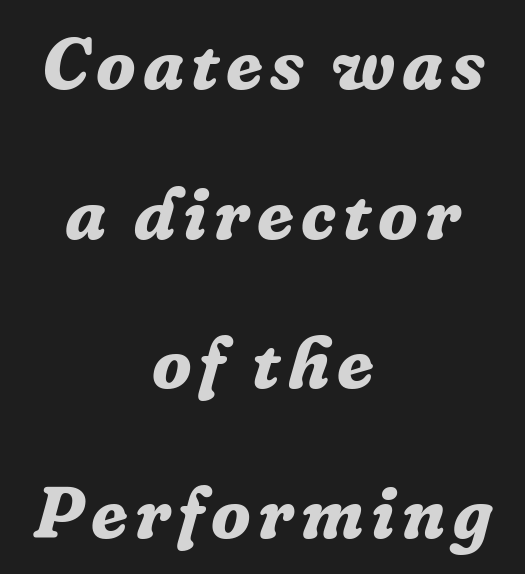
Q: Is the text bold? A: Yes.
Q: Is the text italic (slanted)? A: Yes, it leans right by about 16 degrees.
Q: Is the typeface a serif or a sans-serif typeface? A: Serif.
Q: Is the text underlined? A: No.
Q: How is the paragraph aligned? A: Centered.
Q: Is the spacing between lines tight, normal or loose? A: Loose.
Q: Width (condensed, normal, or wide)? A: Normal.
Q: Stroke contrast? A: Low.
Q: x-height? A: Medium.
Q: Monospaced? A: No.
